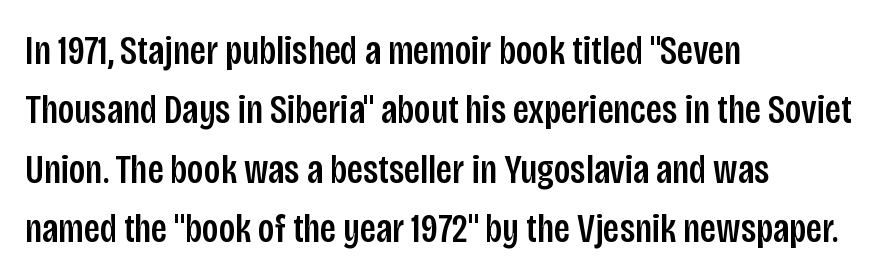
The image shows 41 px condensed sans-serif type, upright; set left-aligned, normal line spacing (1.45x), normal letter spacing, not underlined; low stroke contrast and a large x-height.
